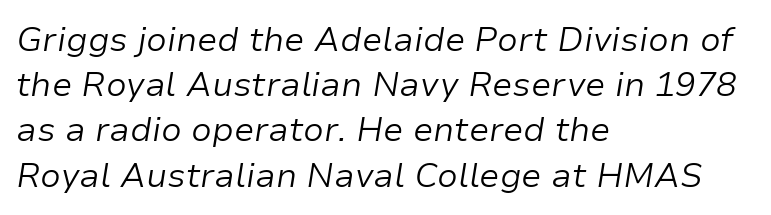
The image shows 34 px light type, italic (leaning right); set left-aligned, normal line spacing (1.33x), normal letter spacing, not underlined; low stroke contrast and a medium x-height.
